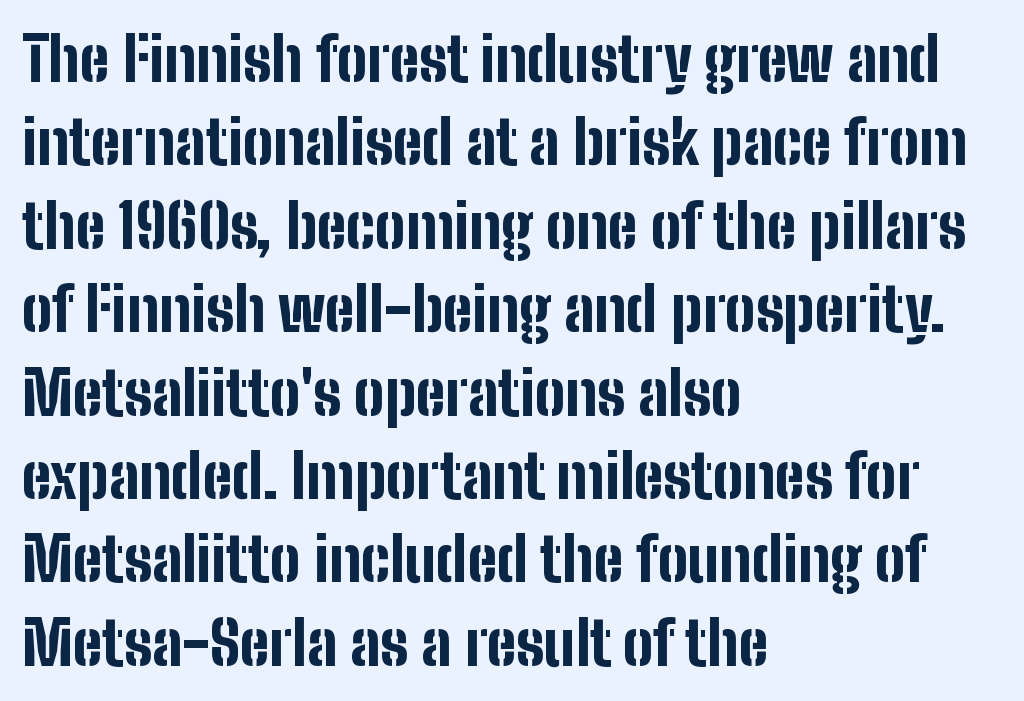
The line texture is even and compact thanks to regular tracking. Note the varied advance widths — an 'i' is clearly narrower than an 'm'. If you drew a line through each stem, it would be perfectly vertical. Caption: bold face, heavy strokes.
